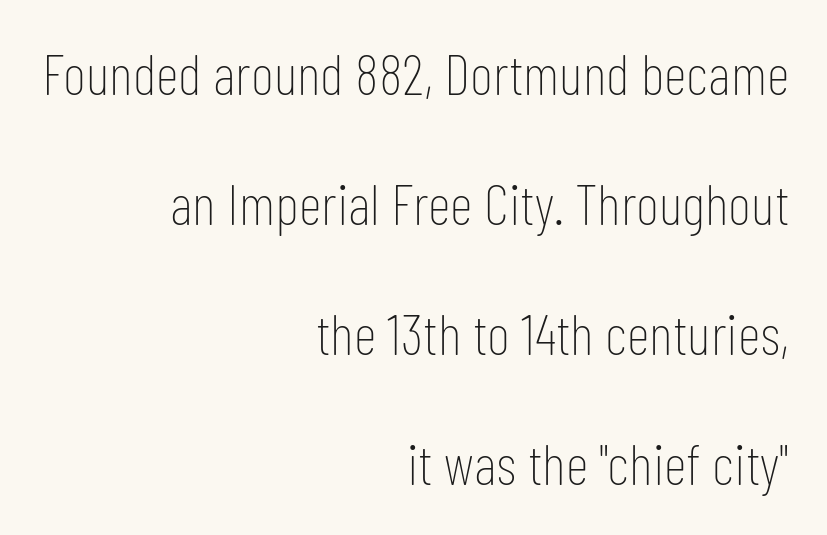
The typeface chosen for these lines omits serifs. The leading is generous, giving the passage an open texture. If you drew a ruler down the right edge, every line would touch it. Italic: no, the glyphs are upright roman. Stems and bowls with no extra thickness — not bold.
